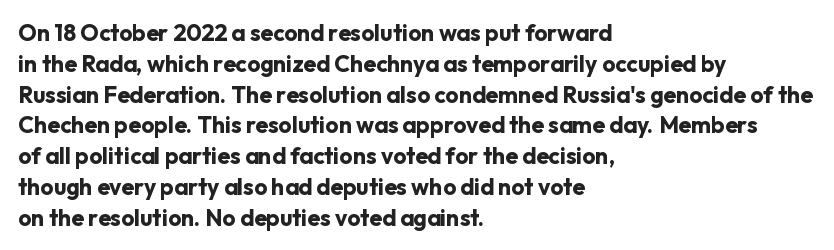
The image shows 23 px bold type, upright; set left-aligned, normal line spacing (1.34x), normal letter spacing, not underlined.
